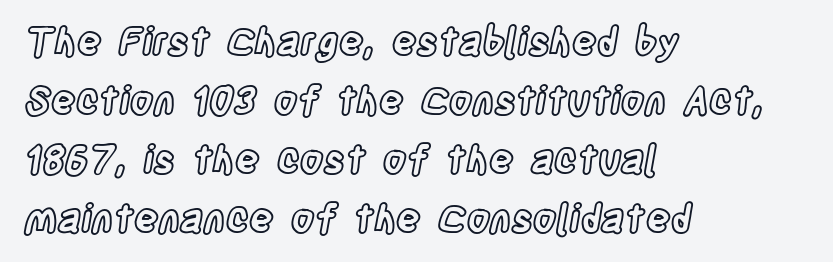
Q: Is the text italic (slanted)? A: Yes.
Q: Is the text underlined? A: No.
Q: How is the paragraph aligned? A: Left-aligned.
Q: Is the spacing between letters normal or unusually wide? A: Normal.
Q: Is the spacing between lines tight, normal or loose? A: Normal.
Q: Width (condensed, normal, or wide)? A: Condensed.
Q: x-height? A: Large.
Q: Monospaced? A: No.
